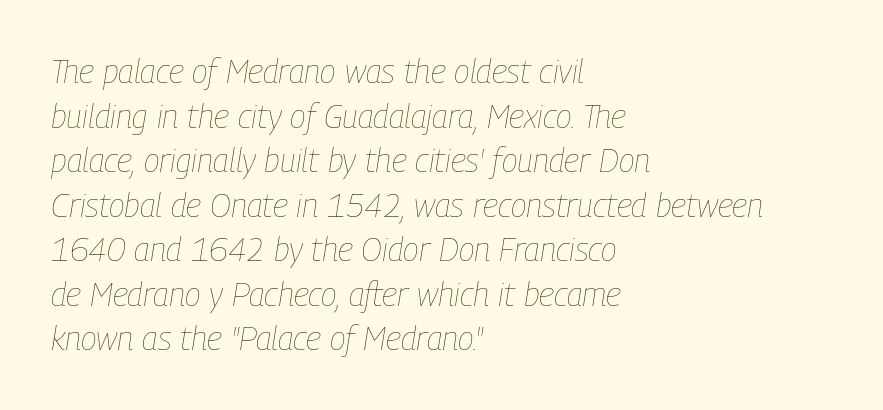
Q: Is the text bold? A: No.
Q: Is the text italic (slanted)? A: Yes, it leans right by about 9 degrees.
Q: Is the text underlined? A: No.
Q: How is the paragraph aligned? A: Left-aligned.
Q: Is the spacing between letters normal or unusually wide? A: Normal.
Q: Is the spacing between lines tight, normal or loose? A: Normal.
Q: Width (condensed, normal, or wide)? A: Condensed.
Q: Stroke contrast? A: Low.
Q: x-height? A: Medium.
Q: Monospaced? A: No.
